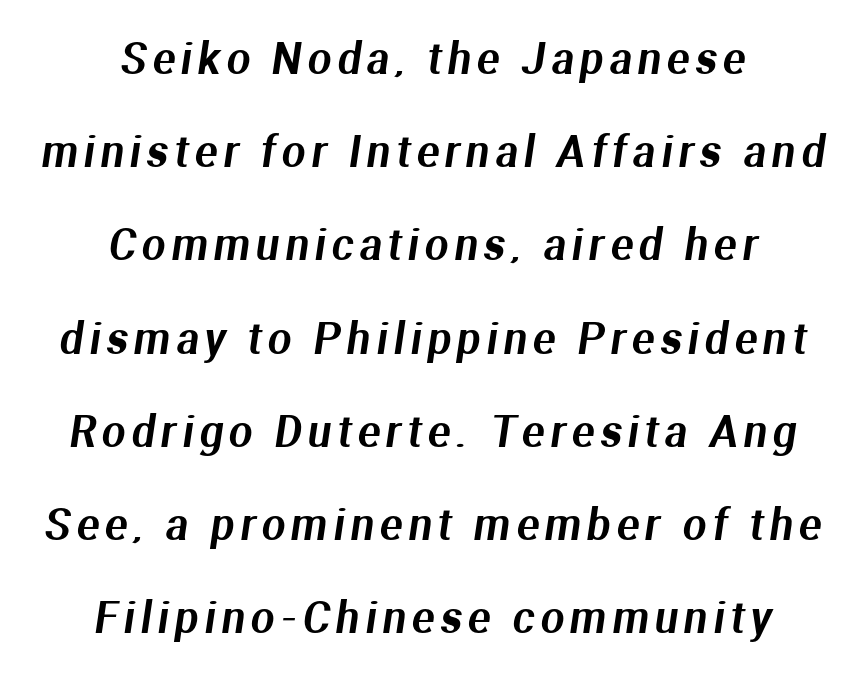
Spacing verdict: proportional, widths tailored to each character. In CSS terms this would be text-align: center. The font family rendered here belongs to the sans-serif group. Any mark beneath the type? The region is blank.
